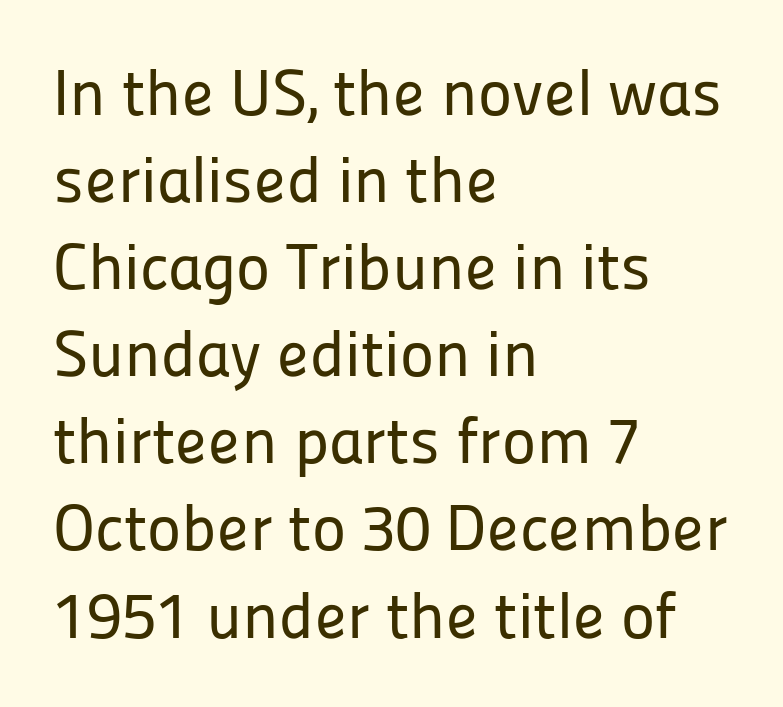
Q: Is the text italic (slanted)? A: No, it is upright.
Q: Is the typeface a serif or a sans-serif typeface? A: Sans-serif.
Q: Is the text underlined? A: No.
Q: How is the paragraph aligned? A: Left-aligned.
Q: Is the spacing between letters normal or unusually wide? A: Normal.
Q: Is the spacing between lines tight, normal or loose? A: Normal.
Q: Width (condensed, normal, or wide)? A: Normal.
Q: Stroke contrast? A: Low.
Q: x-height? A: Medium.
Q: Monospaced? A: No.
